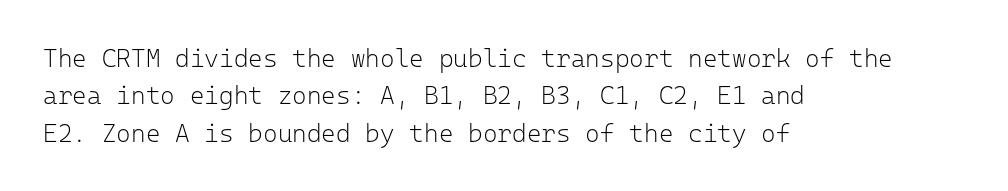
{"italic": "no", "bold": "no", "underline": "no", "align": "left", "line_spacing": "normal", "line_spacing_ratio": 1.5, "letter_spacing": "normal", "letter_spacing_em": 0.0, "glyph_px": 25}
